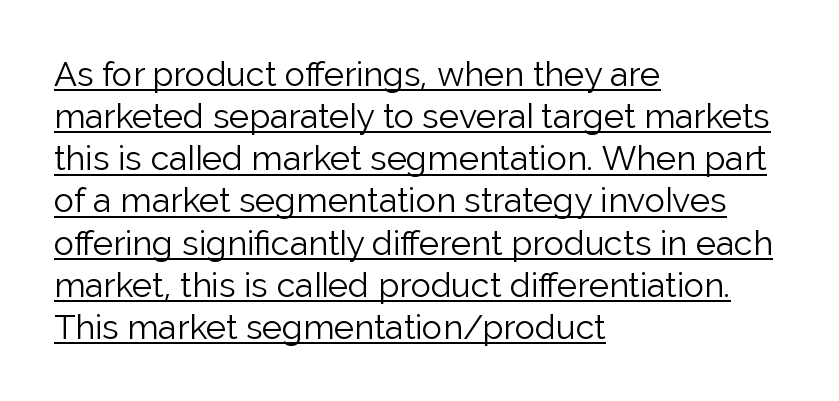
Check where the strokes stop: nothing finishes them off — pure sans. Notice how a bar underscores the lettering throughout. Stem width sits at or under what a default text font uses. The rendering uses natural spacing where letterforms have individual widths. A roman cut, with each character standing at attention.
